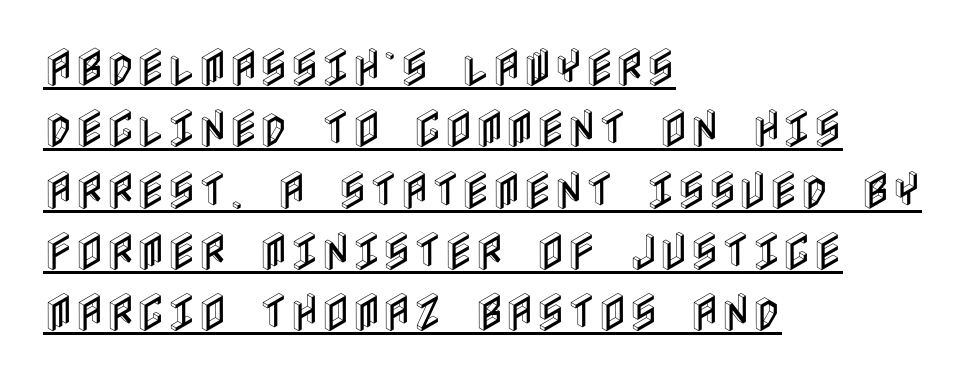
The image shows 42 px condensed type, upright; set left-aligned, normal line spacing (1.46x), normal letter spacing, underlined; a large x-height.
